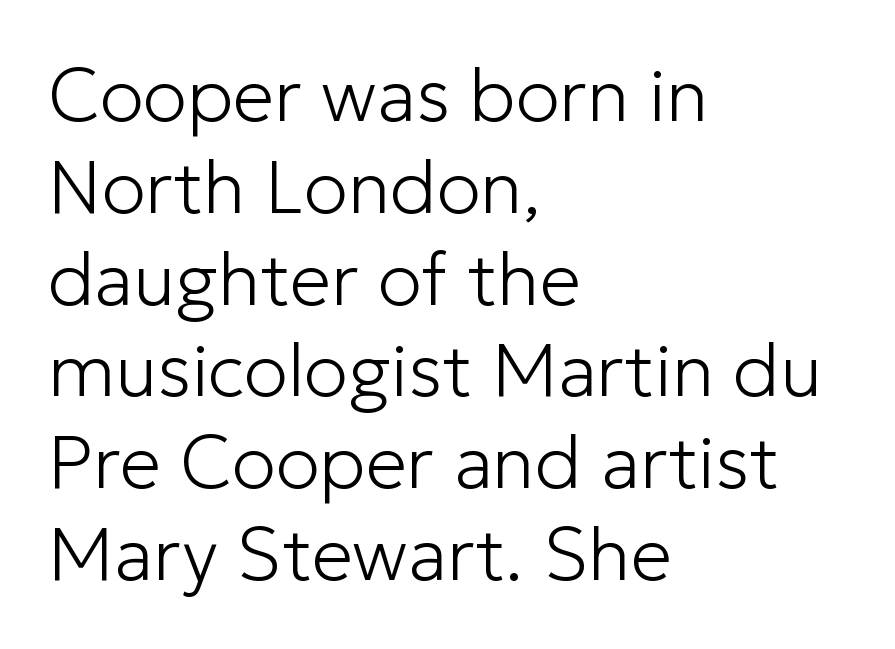
Q: Is the text bold? A: No.
Q: Is the text italic (slanted)? A: No, it is upright.
Q: Is the typeface a serif or a sans-serif typeface? A: Sans-serif.
Q: Is the text underlined? A: No.
Q: How is the paragraph aligned? A: Left-aligned.
Q: Is the spacing between letters normal or unusually wide? A: Normal.
Q: Width (condensed, normal, or wide)? A: Normal.
Q: Stroke contrast? A: Low.
Q: x-height? A: Medium.
Q: Monospaced? A: No.
